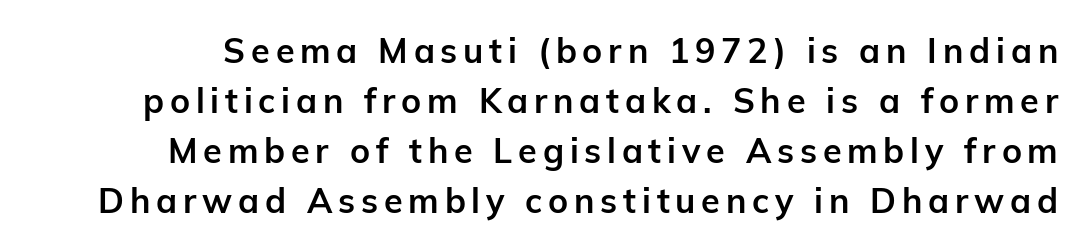
Q: Is the text bold? A: Yes.
Q: Is the text italic (slanted)? A: No, it is upright.
Q: Is the typeface a serif or a sans-serif typeface? A: Sans-serif.
Q: Is the text underlined? A: No.
Q: Is the spacing between lines tight, normal or loose? A: Normal.
Q: Width (condensed, normal, or wide)? A: Normal.
Q: Stroke contrast? A: Low.
Q: x-height? A: Medium.
Q: Monospaced? A: No.
